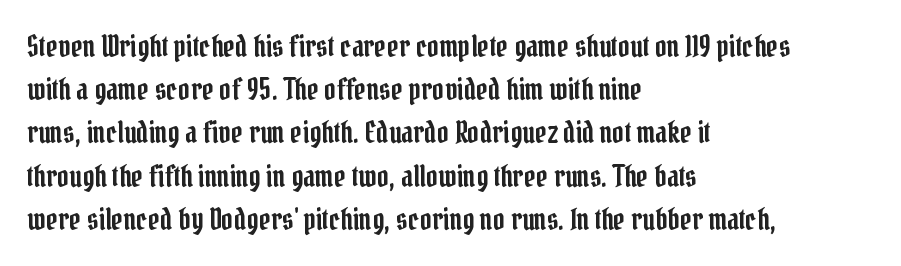
{"serif": "yes", "italic": "no", "width": "condensed", "stroke_contrast": "low", "x_height": "medium", "monospaced": "no", "underline": "no", "align": "left", "line_spacing": "normal", "line_spacing_ratio": 1.49, "letter_spacing": "normal", "letter_spacing_em": 0.0, "glyph_px": 29}
